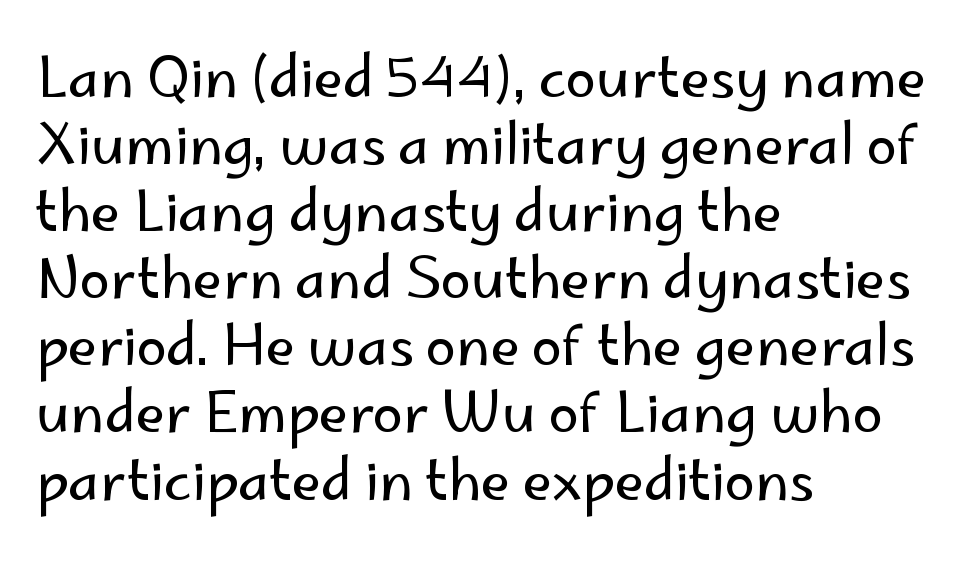
Q: Is the text bold? A: No.
Q: Is the text italic (slanted)? A: No, it is upright.
Q: Is the typeface a serif or a sans-serif typeface? A: Sans-serif.
Q: Is the text underlined? A: No.
Q: How is the paragraph aligned? A: Left-aligned.
Q: Is the spacing between letters normal or unusually wide? A: Normal.
Q: Width (condensed, normal, or wide)? A: Normal.
Q: Stroke contrast? A: Low.
Q: x-height? A: Small.
Q: Monospaced? A: No.
